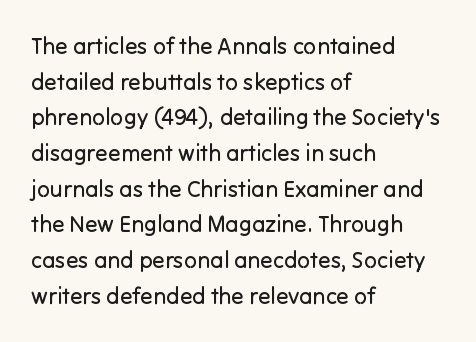
{"italic": "no", "bold": "no", "underline": "no", "align": "left", "line_spacing": "normal", "line_spacing_ratio": 1.55, "letter_spacing": "normal", "letter_spacing_em": 0.0, "glyph_px": 23}
